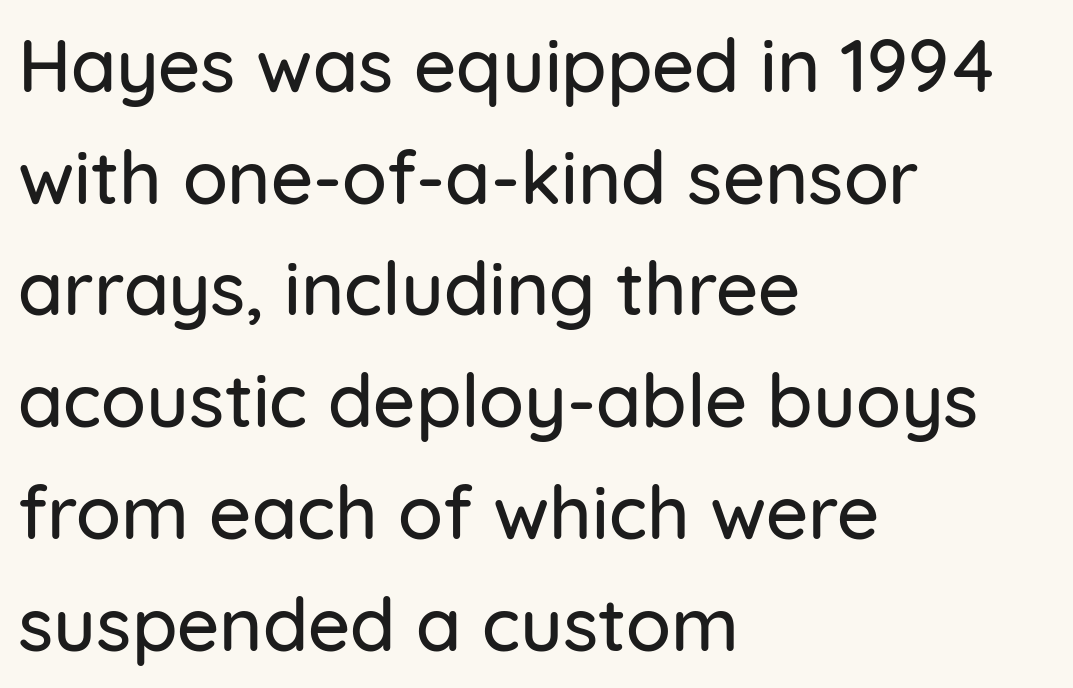
The image shows 74 px sans-serif type, upright; set left-aligned, normal line spacing (1.51x), normal letter spacing, not underlined; low stroke contrast and a medium x-height.
